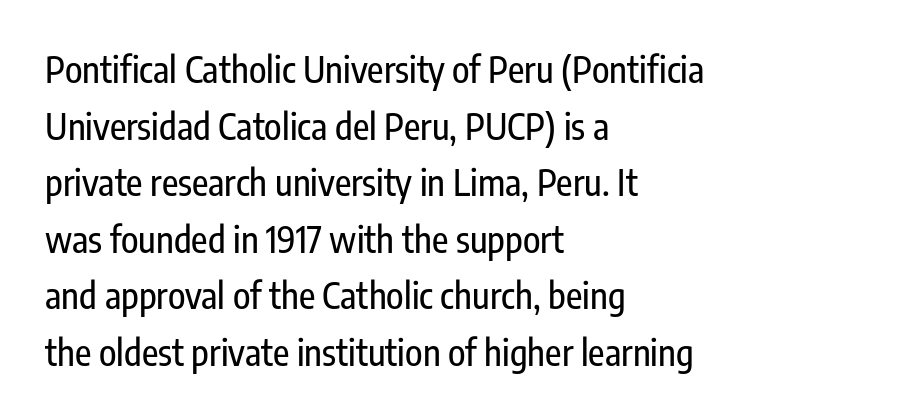
A typesetter would label this face a sans. The letters sit at their default tracking, neither squeezed nor spread. Character widths vary here, with narrow letters taking less room than wide ones. The space beneath each line is pristine and unruled. This rendering uses left alignment, leaving the right contour irregular. Normally led — the rows are evenly, conventionally spaced.
